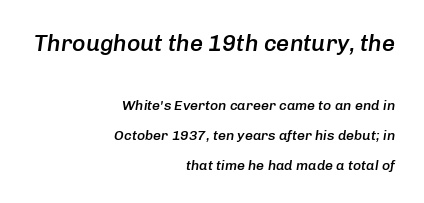
{"italic": "yes", "lean": "right", "slant_degrees": 8, "bold": "semi", "underline": "no", "align": "right", "line_spacing": "loose", "line_spacing_ratio": 2.12, "letter_spacing": "normal", "letter_spacing_em": 0.0, "larger_block": "first", "size_ratio": 1.64, "glyph_px": 23}
